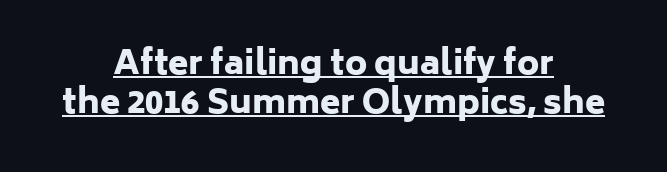
The image shows 33 px heavy sans-serif type, upright; set centered, line spacing 1.18x, normal letter spacing, underlined; low stroke contrast and a medium x-height.
